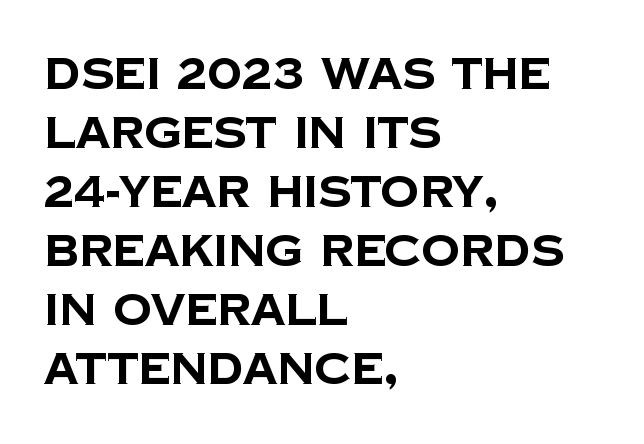
The image shows 43 px bold sans-serif type; set left-aligned, normal line spacing (1.37x), normal letter spacing, not underlined; low stroke contrast and a large x-height.
